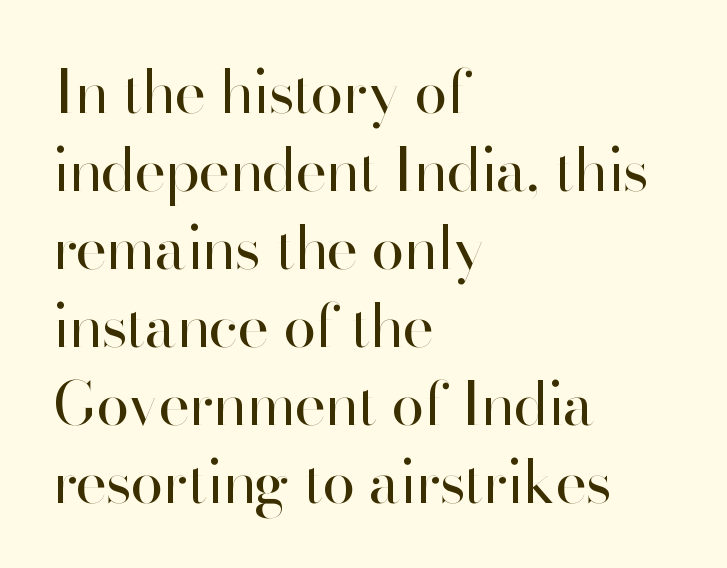
{"serif": "no", "italic": "no", "bold": "no", "weight": "regular", "width": "normal", "stroke_contrast": "high", "x_height": "small", "monospaced": "no", "underline": "no", "align": "left", "line_spacing": "normal", "line_spacing_ratio": 1.3, "letter_spacing": "normal", "letter_spacing_em": 0.0, "glyph_px": 60}
